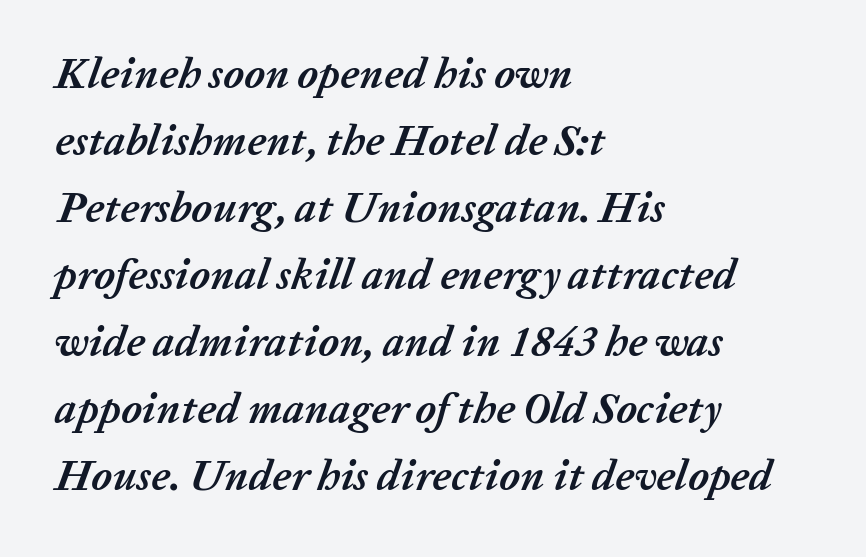
The image shows 43 px semibold type, italic (leaning right); set left-aligned, normal line spacing (1.56x), normal letter spacing, not underlined; low stroke contrast and a medium x-height.
